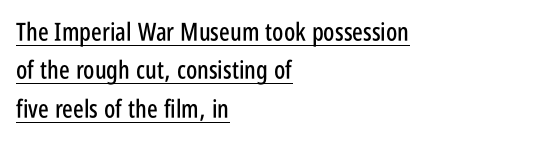
Reading down the block, your eye returns to a fixed left position each line. The passage shown is underscored from start to finish. Evenly set lines give the paragraph a standard silhouette. You can tell it's not italic because the verticals are truly vertical. How are the letters spaced? Ordinarily, with no added tracking.
